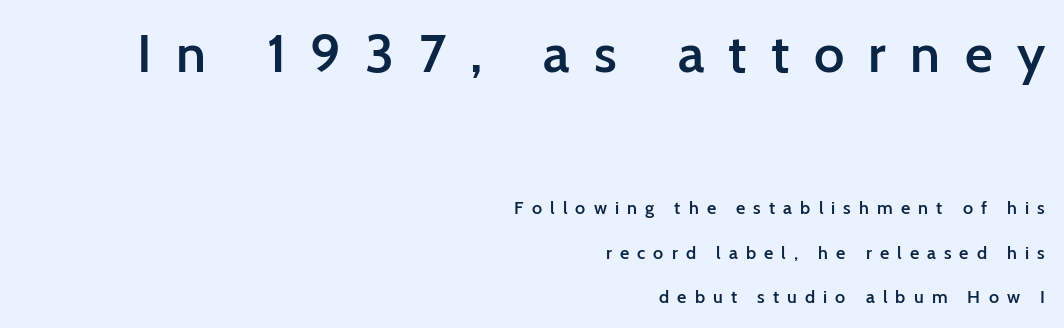
Q: Is the text bold? A: Semi-bold.
Q: Is the text italic (slanted)? A: No, it is upright.
Q: Is the typeface a serif or a sans-serif typeface? A: Sans-serif.
Q: Is the text underlined? A: No.
Q: How is the paragraph aligned? A: Right-aligned.
Q: Is the spacing between letters normal or unusually wide? A: Unusually wide.
Q: Is the spacing between lines tight, normal or loose? A: Loose.
Q: Which block of text is set in a larger size, the first (top) or the second (bottom)? A: The first (top) one.
Q: Width (condensed, normal, or wide)? A: Normal.
Q: Stroke contrast? A: Low.
Q: x-height? A: Medium.
Q: Monospaced? A: No.
